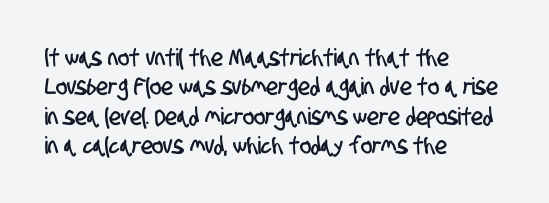
{"underline": "no", "align": "left", "line_spacing_ratio": 1.22, "letter_spacing": "normal", "letter_spacing_em": 0.0, "glyph_px": 24}
